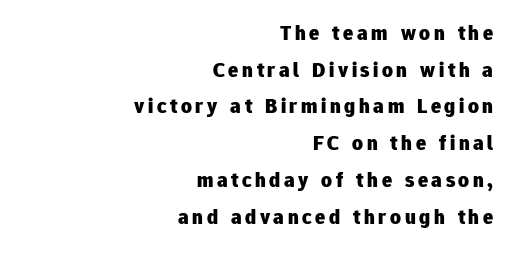
The lettering stays uniformly vertical, giving the passage a roman look. A clean baseline with only descenders dipping below it. Short and long lines alike share a common ending point at right. The passage shown is emphatically bold.
